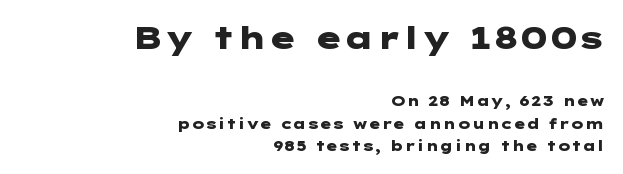
{"serif": "no", "italic": "no", "bold": "yes", "weight": "heavy", "width": "wide", "stroke_contrast": "low", "x_height": "medium", "underline": "no", "align": "right", "line_spacing": "normal", "line_spacing_ratio": 1.6, "letter_spacing": "normal", "letter_spacing_em": 0.0, "larger_block": "first", "size_ratio": 2.21, "glyph_px": 31}
